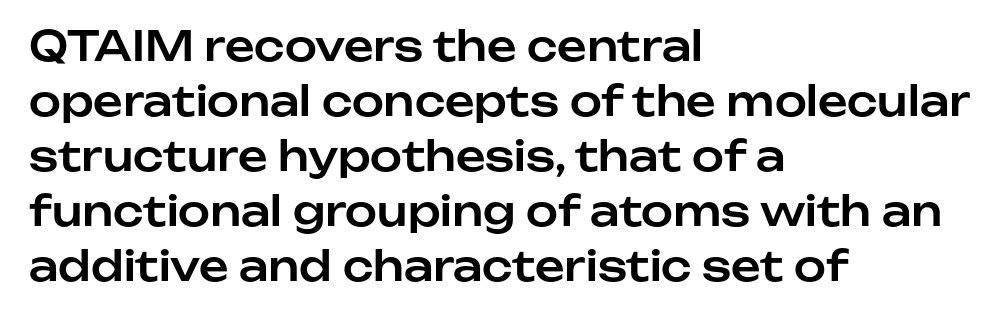
Alignment: flush left. The letters sit at their default tracking, neither squeezed nor spread. This sample keeps an unexceptional amount of space between lines. The axis of the letterforms is exactly vertical.
